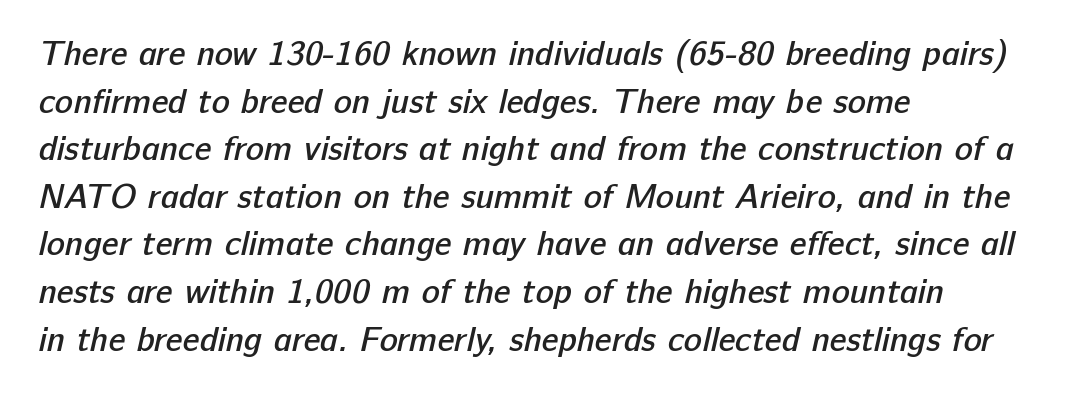
{"serif": "no", "bold": "semi", "weight": "semibold", "width": "normal", "stroke_contrast": "low", "x_height": "medium", "monospaced": "no", "underline": "no", "align": "left", "line_spacing": "normal", "line_spacing_ratio": 1.4, "letter_spacing": "normal", "letter_spacing_em": 0.0, "glyph_px": 34}
